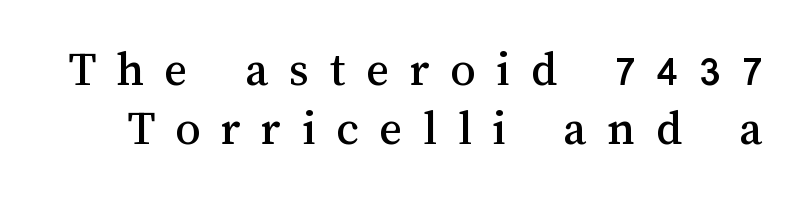
{"italic": "no", "width": "normal", "stroke_contrast": "medium", "x_height": "medium", "monospaced": "no", "underline": "no", "line_spacing_ratio": 1.18, "letter_spacing": "wide", "letter_spacing_em": 0.41, "glyph_px": 50}
